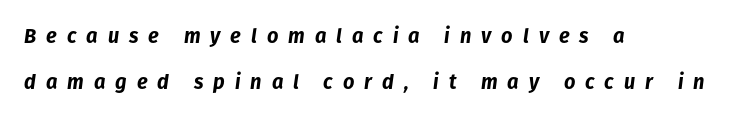
{"italic": "yes", "lean": "right", "slant_degrees": 8, "bold": "yes", "underline": "no", "align": "left", "line_spacing": "loose", "line_spacing_ratio": 2.31, "letter_spacing": "wide", "letter_spacing_em": 0.5, "glyph_px": 20}
